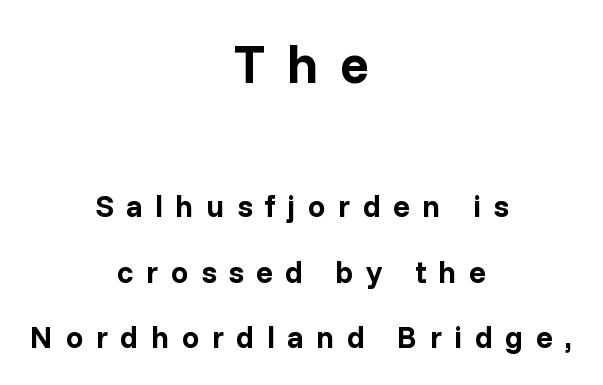
A great deal of white space separates one row of letters from the next. Letters rest on an invisible, unmarked baseline. Do the characters align in a grid? No, the font is proportional. Visually the block forms a symmetrical silhouette, jagged on both flanks.
